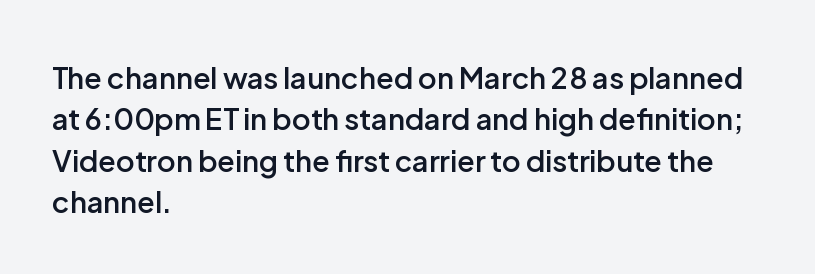
Q: Is the text bold? A: Semi-bold.
Q: Is the text italic (slanted)? A: No, it is upright.
Q: Is the typeface a serif or a sans-serif typeface? A: Sans-serif.
Q: Is the text underlined? A: No.
Q: How is the paragraph aligned? A: Left-aligned.
Q: Is the spacing between letters normal or unusually wide? A: Normal.
Q: Is the spacing between lines tight, normal or loose? A: Normal.
Q: Width (condensed, normal, or wide)? A: Normal.
Q: Stroke contrast? A: Low.
Q: x-height? A: Medium.
Q: Monospaced? A: No.
